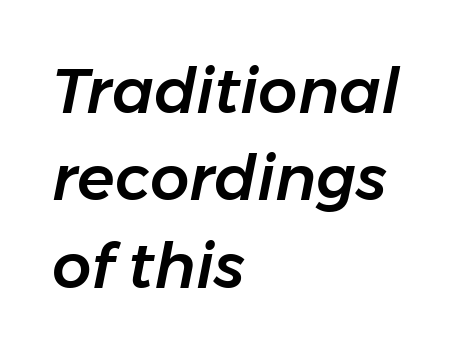
{"italic": "yes", "lean": "right", "slant_degrees": 11, "width": "normal", "stroke_contrast": "low", "x_height": "medium", "monospaced": "no", "underline": "no", "align": "left", "line_spacing": "normal", "line_spacing_ratio": 1.41, "letter_spacing": "normal", "letter_spacing_em": 0.0, "glyph_px": 62}
